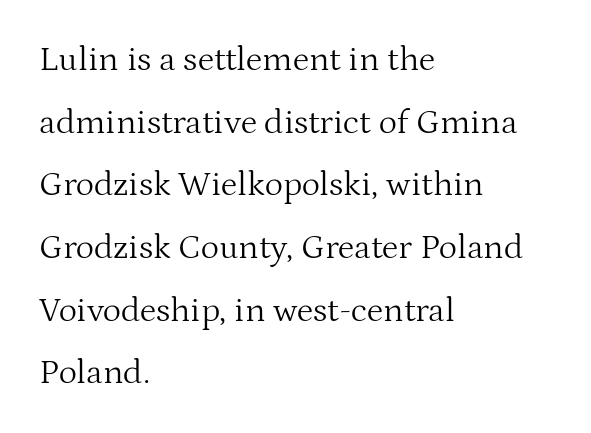
The passage shown is typed in a proportional face where columns would drift. What kind of face is this? One with serifs. Observe the ordinary spacing: letters are neighbours, not strangers. Horizontal alignment here is leftward, the default for most running prose. The zone under the glyphs is completely vacant.
